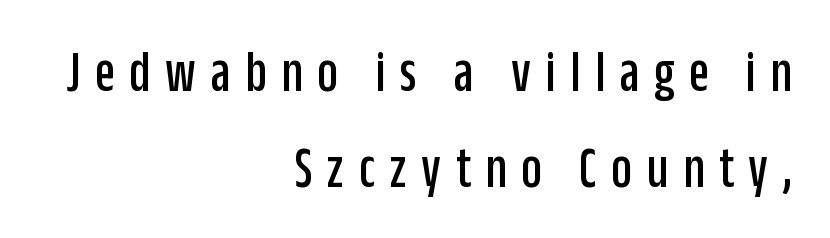
Nope, no serifs anywhere on these letters. Between one letter and the next there's a generous, obvious gap. The lines in this sample share a right terminus and differ only in where they begin. Character widths vary here, with narrow letters taking less room than wide ones. Leading: standard. The zone under the glyphs is completely vacant.
